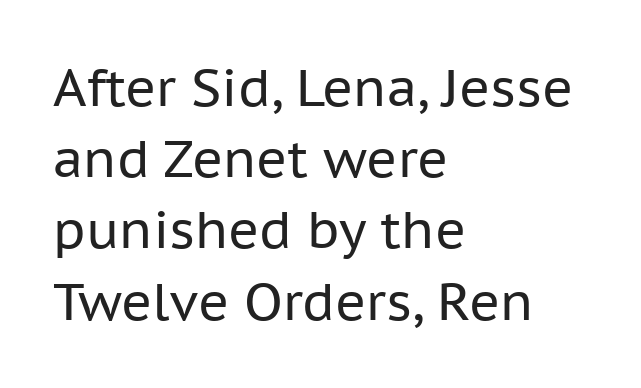
{"serif": "no", "italic": "no", "bold": "no", "weight": "regular", "width": "normal", "stroke_contrast": "low", "x_height": "medium", "monospaced": "no", "underline": "no", "align": "left", "line_spacing": "normal", "line_spacing_ratio": 1.37, "letter_spacing": "normal", "letter_spacing_em": 0.0, "glyph_px": 52}
